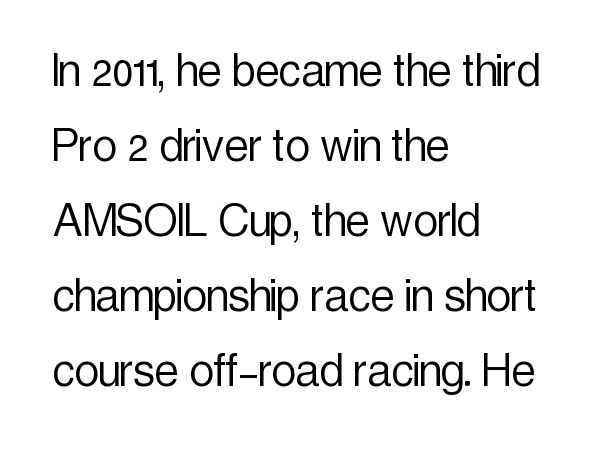
{"serif": "no", "italic": "no", "bold": "no", "weight": "light", "width": "condensed", "x_height": "medium", "monospaced": "no", "underline": "no", "align": "left", "line_spacing": "normal", "line_spacing_ratio": 1.39, "letter_spacing": "normal", "letter_spacing_em": 0.0, "glyph_px": 54}
